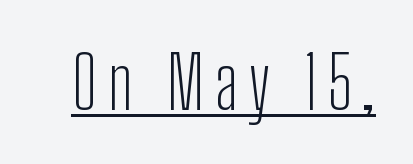
Q: Is the text bold? A: No.
Q: Is the text italic (slanted)? A: No, it is upright.
Q: Is the typeface a serif or a sans-serif typeface? A: Sans-serif.
Q: Is the text underlined? A: Yes.
Q: Width (condensed, normal, or wide)? A: Condensed.
Q: Stroke contrast? A: Low.
Q: x-height? A: Medium.
Q: Monospaced? A: No.
